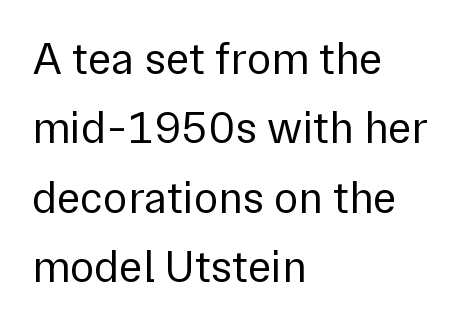
Tracking value appears to be zero — textbook default spacing. Each new line begins a customary step beneath the previous one. The letters look calm and open, with moderate or lighter stems. The gap between lines stays unmarked.
